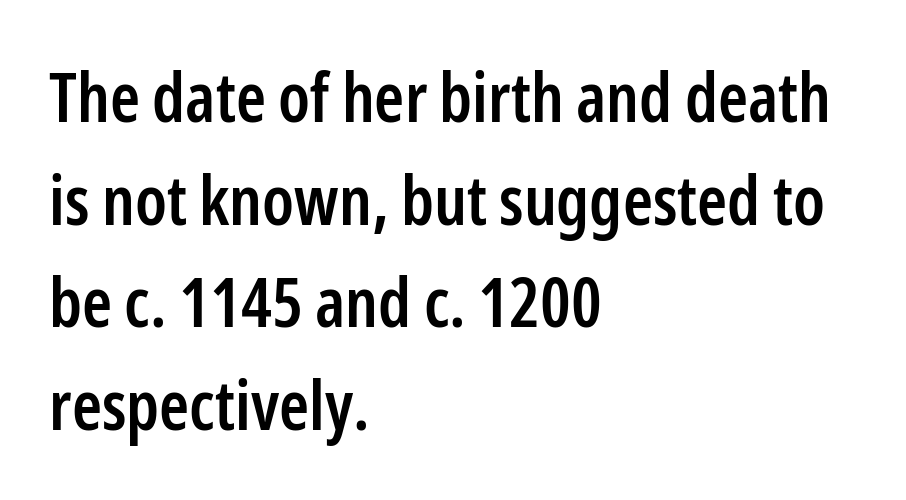
{"serif": "no", "italic": "no", "bold": "semi", "weight": "semibold", "width": "condensed", "stroke_contrast": "low", "x_height": "medium", "monospaced": "no", "underline": "no", "align": "left", "line_spacing": "normal", "line_spacing_ratio": 1.51, "letter_spacing": "normal", "letter_spacing_em": 0.0, "glyph_px": 68}
